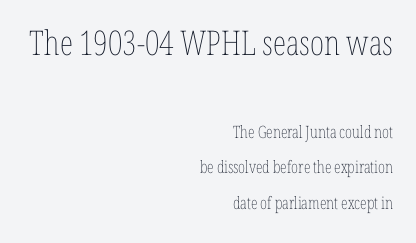
{"italic": "no", "bold": "no", "weight": "thin", "width": "condensed", "stroke_contrast": "low", "x_height": "medium", "monospaced": "no", "underline": "no", "align": "right", "line_spacing": "loose", "line_spacing_ratio": 2.1, "letter_spacing": "normal", "letter_spacing_em": 0.0, "larger_block": "first", "size_ratio": 2.0, "glyph_px": 34}
